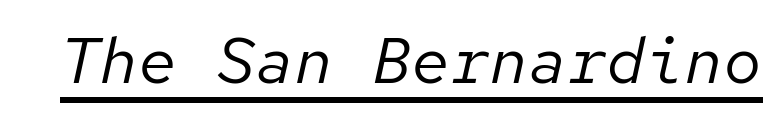
The image shows 65 px regular-weight type, italic (leaning right), monospaced; set normal letter spacing, underlined; low stroke contrast and a medium x-height.
